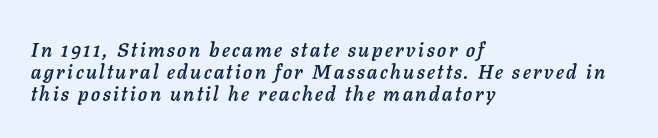
The image shows 20 px text type, italic (leaning right); set left-aligned, tight line spacing (1.09x), not underlined.
